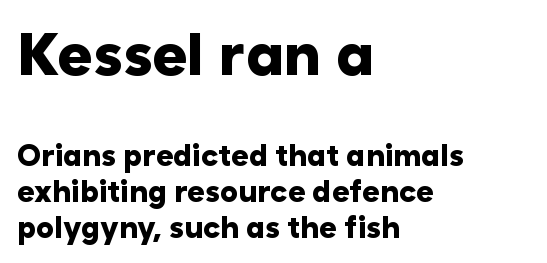
{"serif": "no", "italic": "no", "bold": "yes", "weight": "heavy", "width": "normal", "stroke_contrast": "low", "x_height": "medium", "monospaced": "no", "underline": "no", "align": "left", "line_spacing_ratio": 1.2, "letter_spacing": "normal", "letter_spacing_em": 0.0, "larger_block": "first", "size_ratio": 2.0, "glyph_px": 60}
